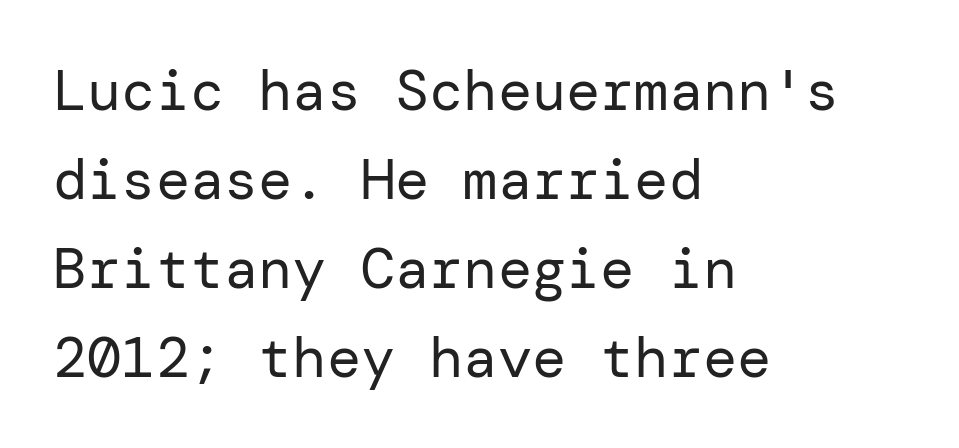
The letters sit at their default tracking, neither squeezed nor spread. No italicization has been applied; the sample stays upright. The specimen omits any rule beneath the text block's lines. The typesetting does not lean heavy: it is not bold.
